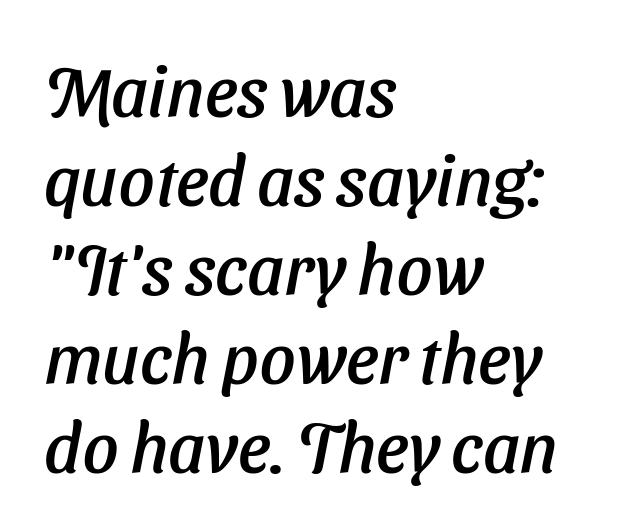
Students, note that the glyphs here touch the page at normal intervals. The zone under the glyphs is completely vacant. In terms of leading, this rendering sits right in the middle.
